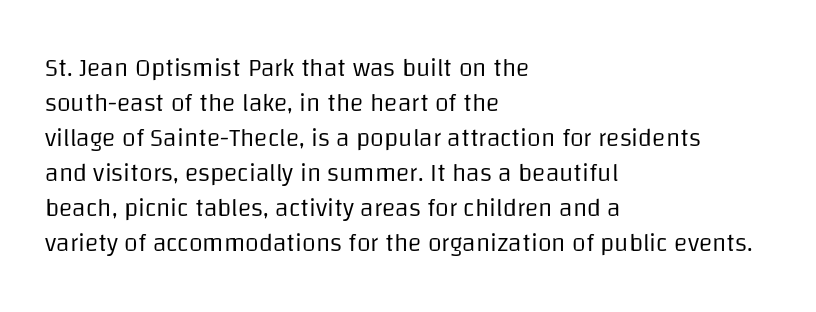
Nobody drew a line under any word here. The passage is arranged the way most books set body copy — flush left. Is the stroke heavy? The answer is a plain regular-or-lighter. Nobody touched the tracking dial on this one. A roman cut, with each character standing at attention. The space between consecutive lines is moderate.
